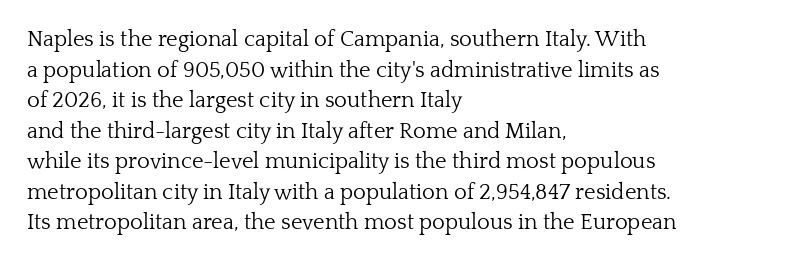
Q: Is the text bold? A: No.
Q: Is the text italic (slanted)? A: No, it is upright.
Q: Is the text underlined? A: No.
Q: How is the paragraph aligned? A: Left-aligned.
Q: Is the spacing between letters normal or unusually wide? A: Normal.
Q: Is the spacing between lines tight, normal or loose? A: Normal.
